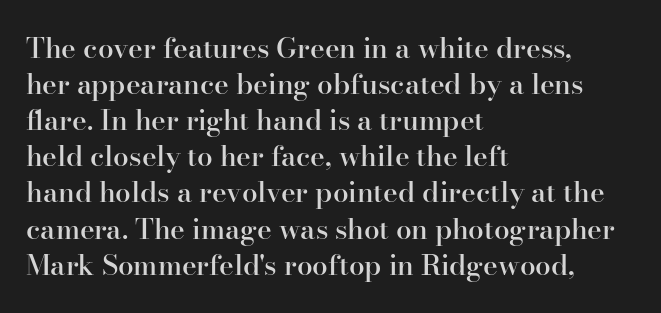
{"serif": "yes", "italic": "no", "bold": "semi", "weight": "semibold", "width": "normal", "stroke_contrast": "high", "x_height": "small", "monospaced": "no", "underline": "no", "align": "left", "line_spacing": "normal", "line_spacing_ratio": 1.29, "letter_spacing": "normal", "letter_spacing_em": 0.0, "glyph_px": 28}
